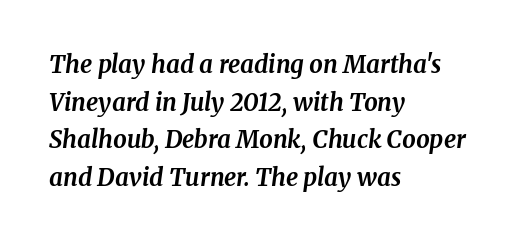
{"italic": "yes", "lean": "right", "slant_degrees": 8, "bold": "yes", "underline": "no", "align": "left", "line_spacing": "normal", "line_spacing_ratio": 1.57, "letter_spacing": "normal", "letter_spacing_em": 0.0, "glyph_px": 24}
